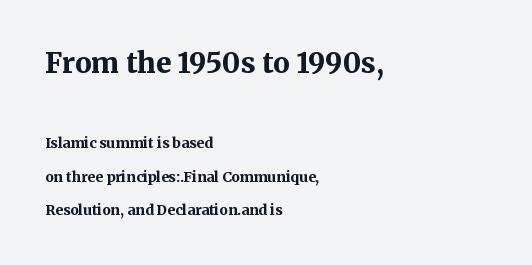
The image shows 28 px bold serif type, upright; set left-aligned, loose line spacing (2.39x), normal letter spacing, not underlined; the first (top) block is 2.0x larger; medium stroke contrast and a medium x-height.
